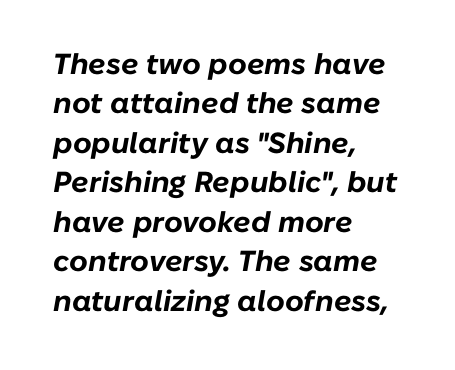
{"italic": "yes", "lean": "right", "slant_degrees": 10, "bold": "yes", "weight": "bold", "width": "normal", "stroke_contrast": "low", "x_height": "medium", "monospaced": "no", "underline": "no", "align": "left", "line_spacing": "normal", "line_spacing_ratio": 1.36, "letter_spacing": "normal", "letter_spacing_em": 0.0, "glyph_px": 29}
